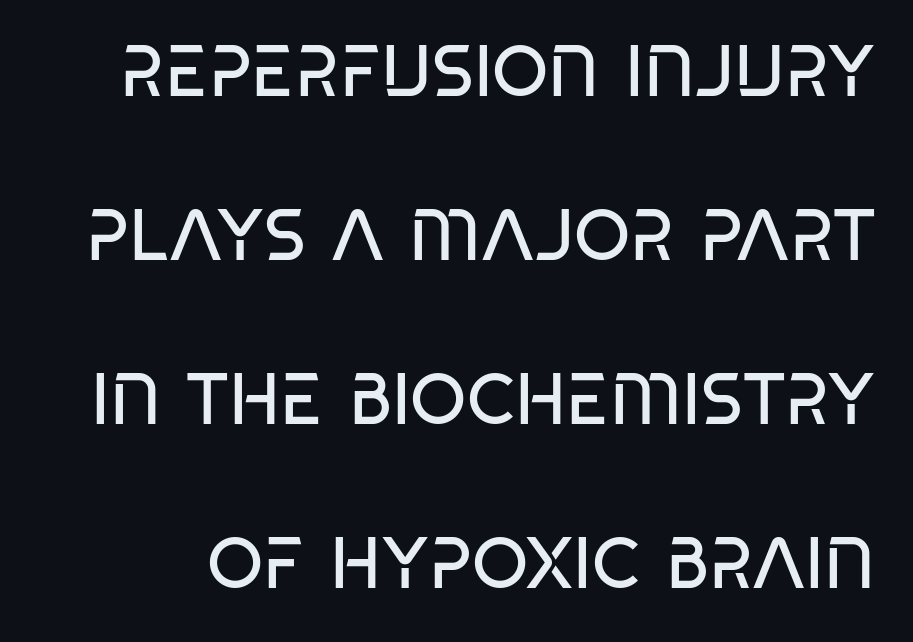
A typesetter would mark this as roman, not italic. A bare baseline throughout the passage. Each word holds together tightly as a unit, with standard inter-letter gaps. Is this a sans? Yes — the strokes have no serifs.
